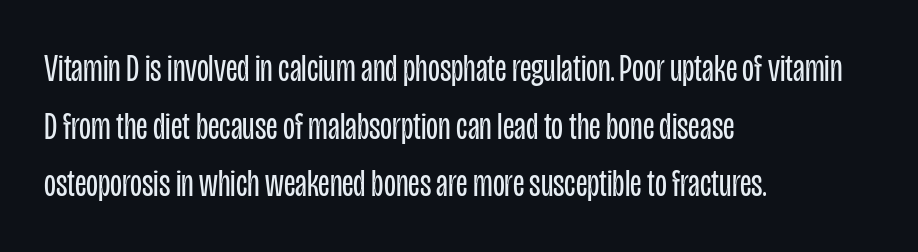
{"serif": "no", "italic": "no", "bold": "no", "weight": "regular", "width": "condensed", "stroke_contrast": "low", "x_height": "large", "monospaced": "no", "underline": "no", "align": "left", "line_spacing": "normal", "line_spacing_ratio": 1.48, "letter_spacing": "normal", "letter_spacing_em": 0.0, "glyph_px": 39}
